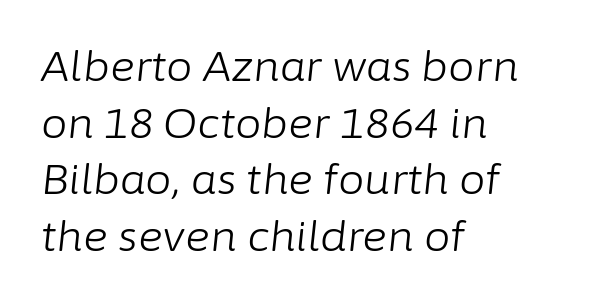
{"italic": "yes", "lean": "right", "slant_degrees": 6, "bold": "no", "weight": "light", "width": "normal", "stroke_contrast": "low", "x_height": "medium", "monospaced": "no", "underline": "no", "align": "left", "line_spacing": "normal", "line_spacing_ratio": 1.35, "letter_spacing": "normal", "letter_spacing_em": 0.0, "glyph_px": 42}
